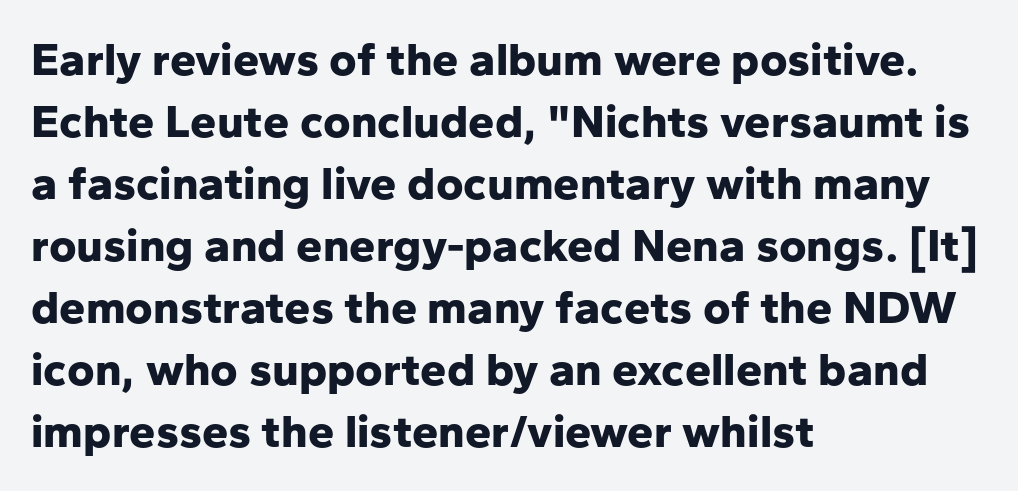
The image shows 47 px bold sans-serif type, upright; set left-aligned, normal line spacing (1.32x), normal letter spacing, not underlined; low stroke contrast and a medium x-height.
